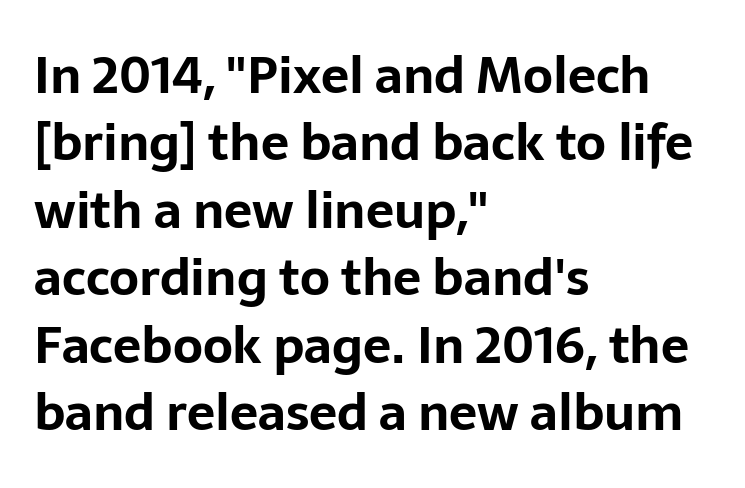
The image shows 50 px bold sans-serif type, upright; set left-aligned, normal line spacing (1.35x), normal letter spacing, not underlined; low stroke contrast and a medium x-height.
